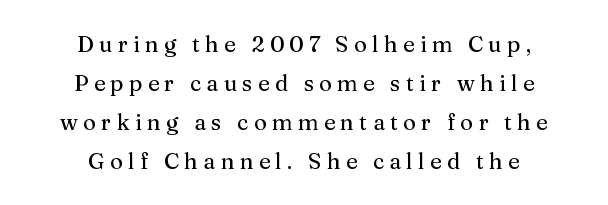
If you drew a line through each stem, it would be perfectly vertical. The rag falls on both sides of this text block equally. Plain, unruled lines of type. Spacing between characters has been opened up far beyond the box default.
